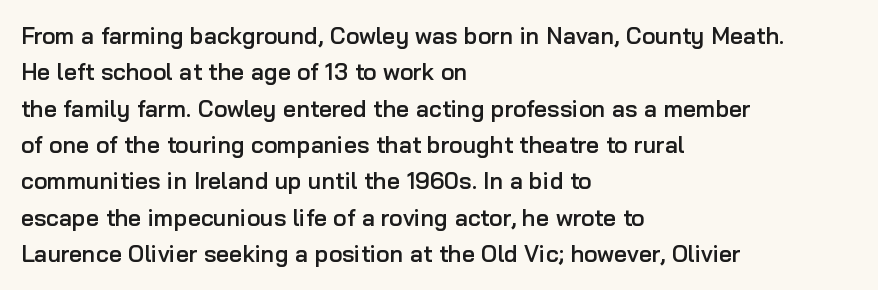
The image shows 23 px text type, upright; set left-aligned, normal line spacing (1.58x), normal letter spacing, not underlined.
